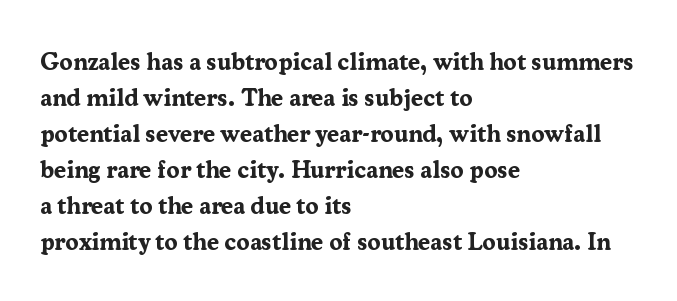
{"italic": "no", "bold": "yes", "underline": "no", "align": "left", "line_spacing": "normal", "line_spacing_ratio": 1.5, "letter_spacing": "normal", "letter_spacing_em": 0.0, "glyph_px": 24}
